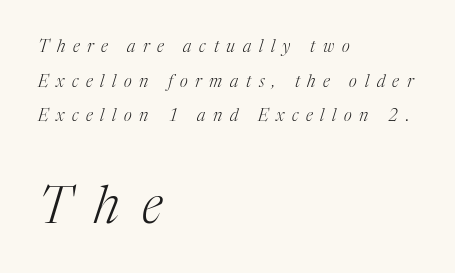
Q: Is the text bold? A: No.
Q: Is the text italic (slanted)? A: Yes, it leans right by about 17 degrees.
Q: Is the typeface a serif or a sans-serif typeface? A: Serif.
Q: Is the text underlined? A: No.
Q: How is the paragraph aligned? A: Left-aligned.
Q: Is the spacing between letters normal or unusually wide? A: Unusually wide.
Q: Is the spacing between lines tight, normal or loose? A: Loose.
Q: Which block of text is set in a larger size, the first (top) or the second (bottom)? A: The second (bottom) one.
Q: Width (condensed, normal, or wide)? A: Normal.
Q: Stroke contrast? A: Medium.
Q: x-height? A: Medium.
Q: Monospaced? A: No.
